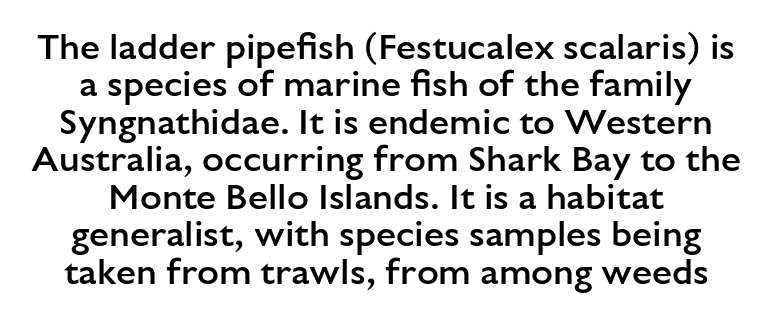
The image shows 36 px semibold sans-serif type, upright; set tight line spacing (1.04x), normal letter spacing, not underlined; low stroke contrast and a medium x-height.
